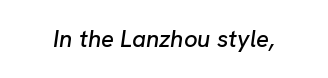
The image shows 24 px text type, italic (leaning right); set normal letter spacing, not underlined.
